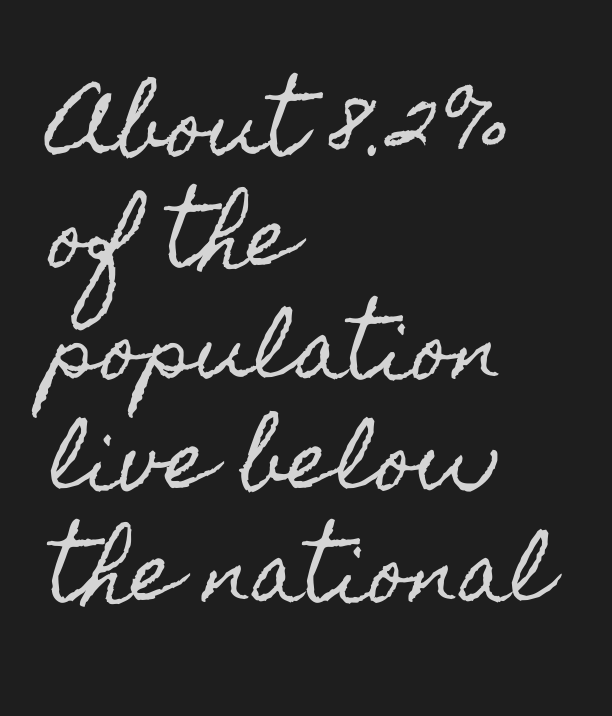
Nothing unusual about the tracking: characters are spaced as the font intends. Does the copy run flush right? No — it runs flush left. The string is rendered with underlining switched off. Think of a printed novel: that variable character pitch is what you see here. What's the leading like? Ordinary, nothing unusual.
